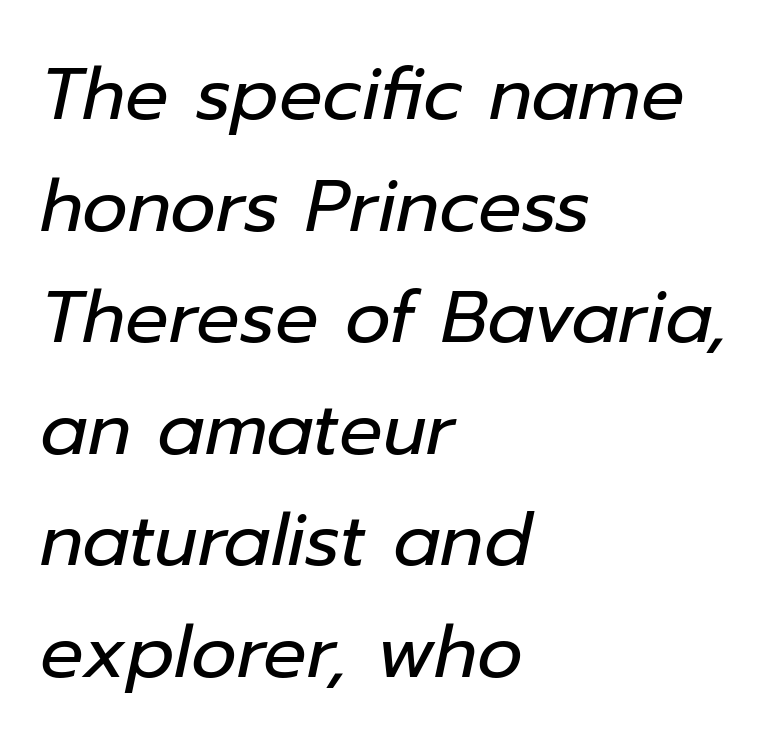
Yep, that's italic — everything's leaning. The face used here is rendered with its standard letterfit. Check under the words: just untouched page. Line starts are locked; line ends wander. Weight: regular or lighter. Successive baselines arrive at the customary interval.
